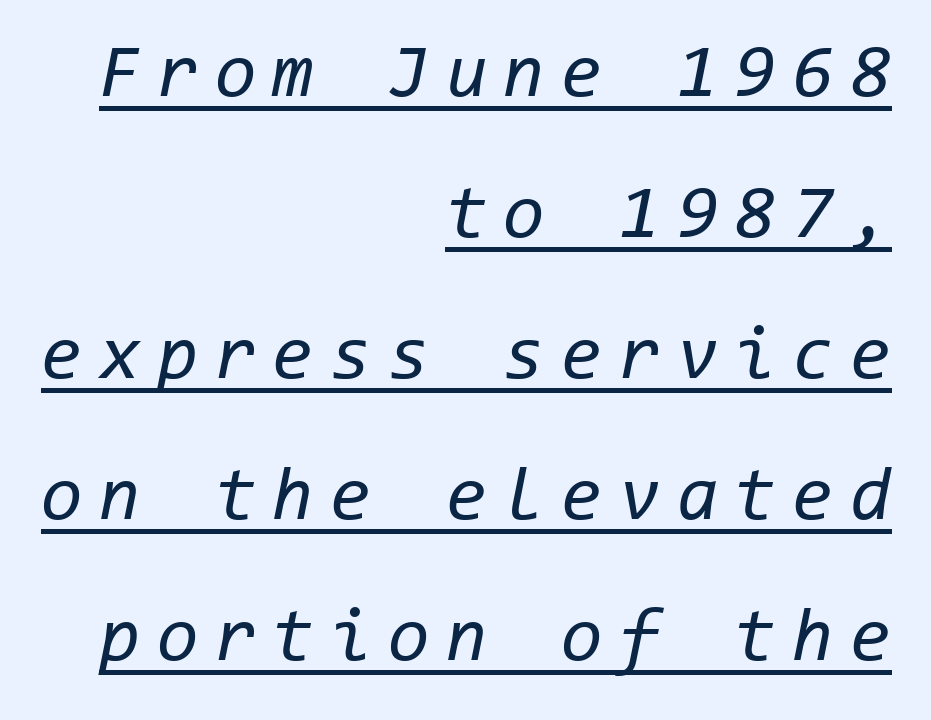
There's an unmistakable incline to the writing here. The glyphs are accompanied by a horizontal stroke just below them. Heft: none added — not bold. Letter spacing: wide. This rendering uses right alignment, leaving the left contour irregular.
